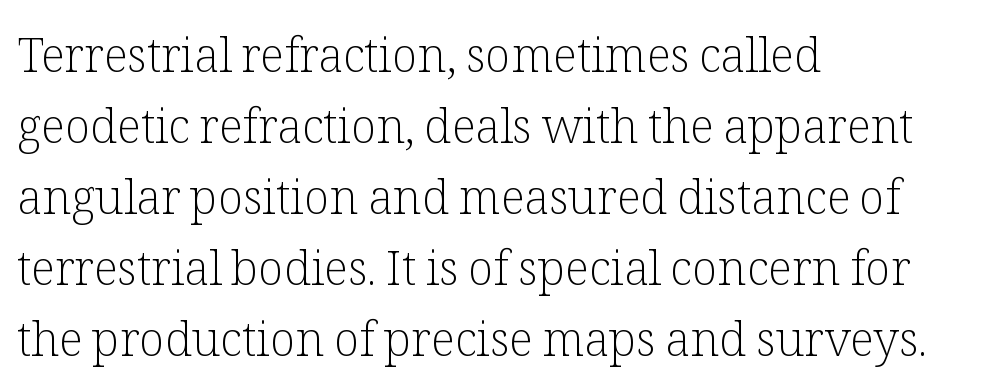
Q: Is the text bold? A: No.
Q: Is the text italic (slanted)? A: No, it is upright.
Q: Is the typeface a serif or a sans-serif typeface? A: Serif.
Q: Is the text underlined? A: No.
Q: How is the paragraph aligned? A: Left-aligned.
Q: Is the spacing between letters normal or unusually wide? A: Normal.
Q: Is the spacing between lines tight, normal or loose? A: Normal.
Q: Width (condensed, normal, or wide)? A: Normal.
Q: Stroke contrast? A: Low.
Q: x-height? A: Medium.
Q: Monospaced? A: No.
